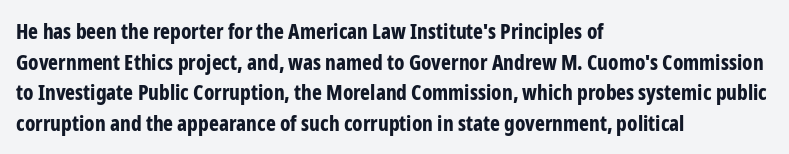
Glyph-to-glyph distance matches everyday printed text. If you drew a line through each stem, it would be perfectly vertical. Horizontal bands of white between lines are of average thickness. Type without underlining. The glyphs have the mass of a bold cut.
